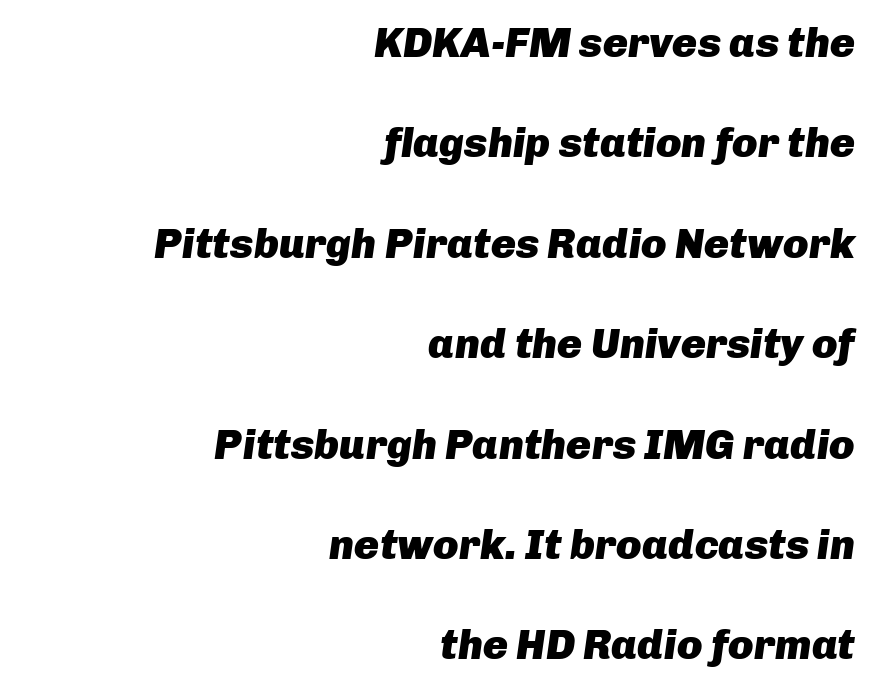
The image shows 42 px heavy type, italic (leaning right); set right-aligned, loose line spacing (2.39x), normal letter spacing, not underlined; low stroke contrast and a medium x-height.
